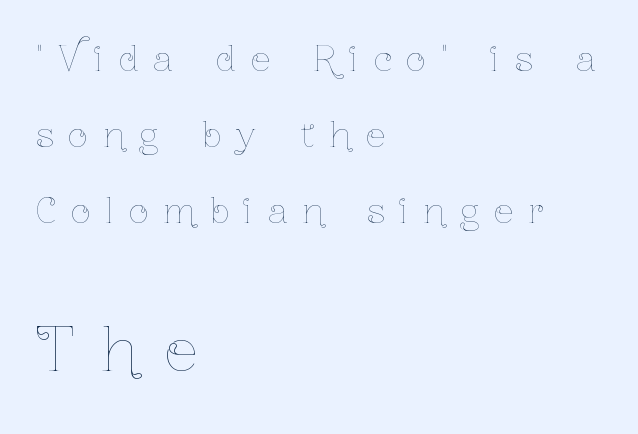
The image shows 59 px thin, condensed type, upright; set left-aligned, loose line spacing (2.23x), unusually wide letter spacing (+0.45 em), not underlined; the second (bottom) block is 1.74x larger; low stroke contrast and a medium x-height.
